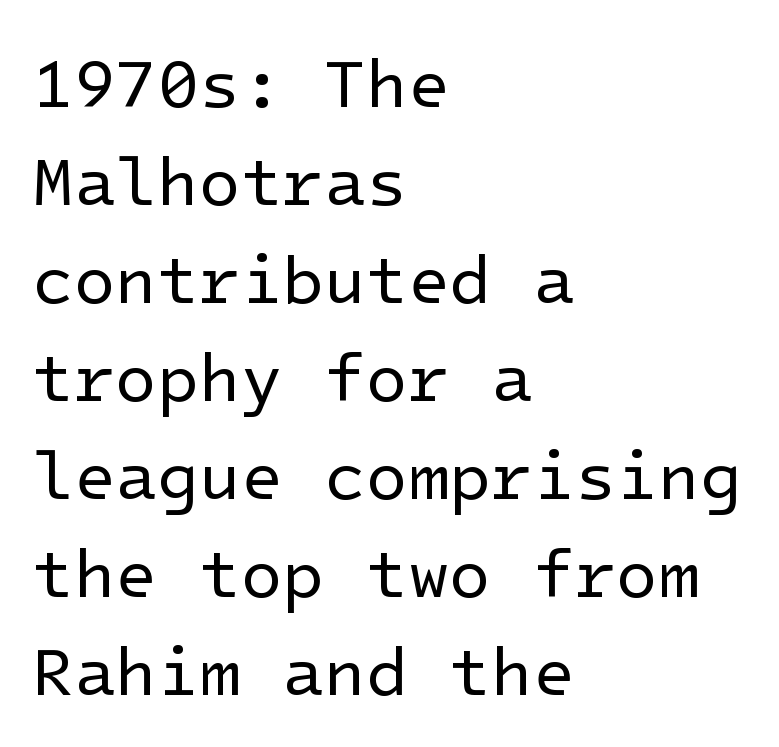
No letter is thick-stroked: the sample isn't bold. The leading is moderate, giving the passage an even texture. The designer went with a sans here, leaving each stem footless. Vertical strokes here are truly vertical. The compositor pushed each line to the left boundary. Students, note that the glyphs here touch the page at normal intervals.
